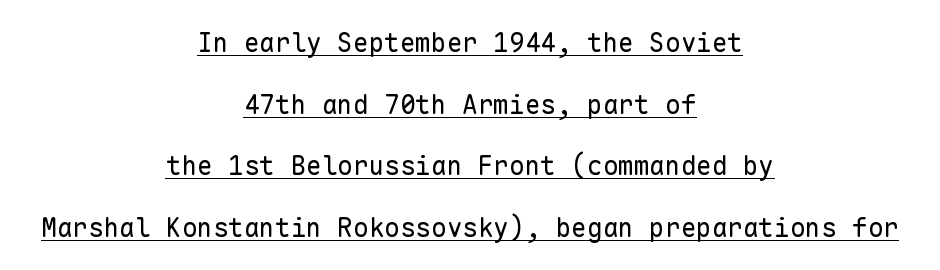
The image shows 26 px text type, upright; set centered, loose line spacing (2.37x), normal letter spacing, underlined.
